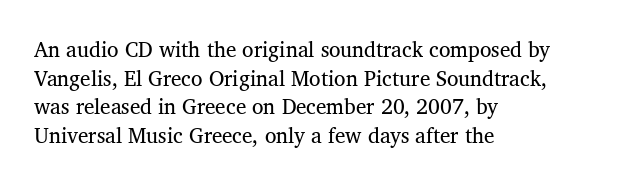
Line beginnings align vertically; line endings do not. Whoever set this chose a conventional vertical rhythm. Stroke mass is kept to a normal reading level or below. Nobody touched the tracking dial on this one.
